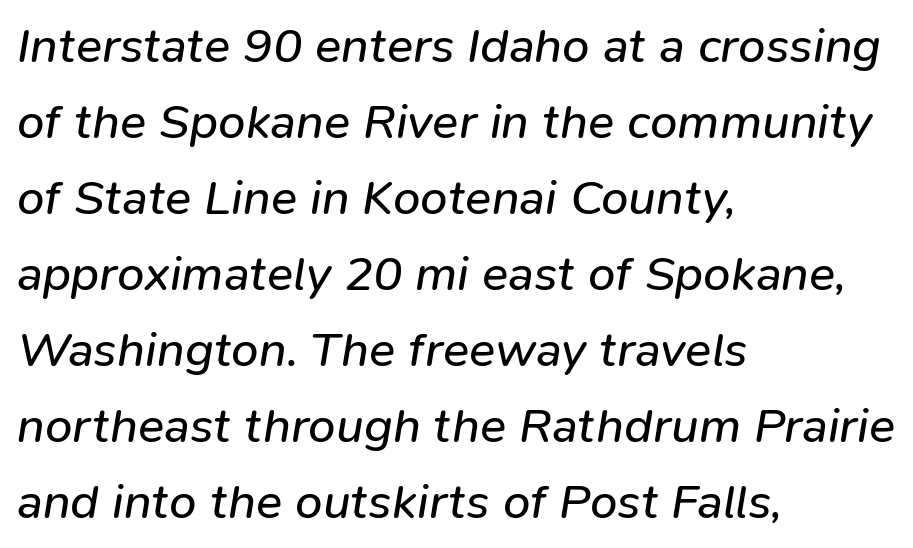
The image shows 49 px regular-weight type, italic (leaning right); set left-aligned, normal line spacing (1.55x), normal letter spacing, not underlined; low stroke contrast and a medium x-height.
